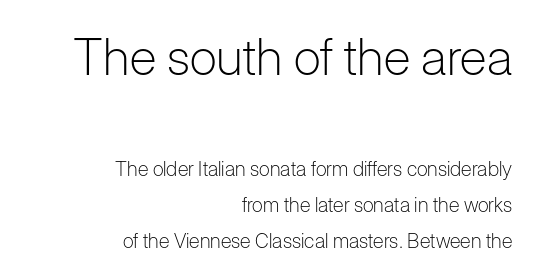
Tall strokes in this sample are plumb rather than angled. Standard letterfit; no display-style spreading of the glyphs. Note the varied advance widths — an 'i' is clearly narrower than an 'm'. Notice how the passage keeps a crisp vertical edge on the right only. Just letters on the line, the space beneath them empty.
